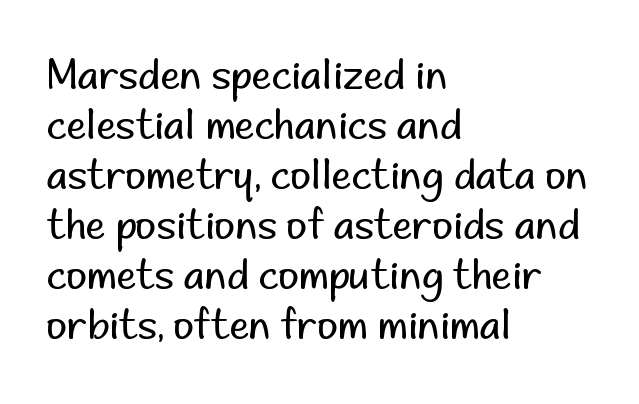
{"serif": "no", "italic": "no", "bold": "no", "weight": "regular", "width": "normal", "stroke_contrast": "low", "x_height": "small", "monospaced": "no", "underline": "no", "align": "left", "line_spacing": "normal", "line_spacing_ratio": 1.25, "letter_spacing": "normal", "letter_spacing_em": 0.0, "glyph_px": 40}
